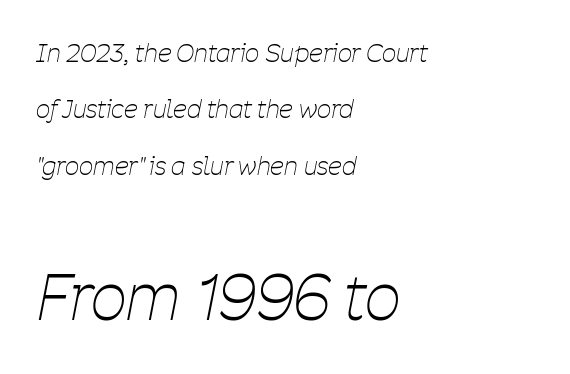
Q: Is the text bold? A: No.
Q: Is the text italic (slanted)? A: Yes, it leans right by about 11 degrees.
Q: Is the text underlined? A: No.
Q: How is the paragraph aligned? A: Left-aligned.
Q: Is the spacing between letters normal or unusually wide? A: Normal.
Q: Is the spacing between lines tight, normal or loose? A: Loose.
Q: Which block of text is set in a larger size, the first (top) or the second (bottom)? A: The second (bottom) one.
Q: Width (condensed, normal, or wide)? A: Condensed.
Q: Stroke contrast? A: Low.
Q: x-height? A: Medium.
Q: Monospaced? A: No.
